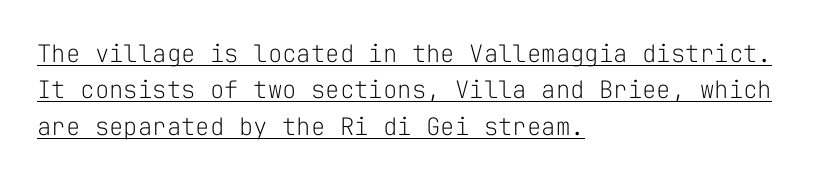
Q: Is the text bold? A: No.
Q: Is the text italic (slanted)? A: No, it is upright.
Q: Is the text underlined? A: Yes.
Q: How is the paragraph aligned? A: Left-aligned.
Q: Is the spacing between letters normal or unusually wide? A: Normal.
Q: Is the spacing between lines tight, normal or loose? A: Normal.
